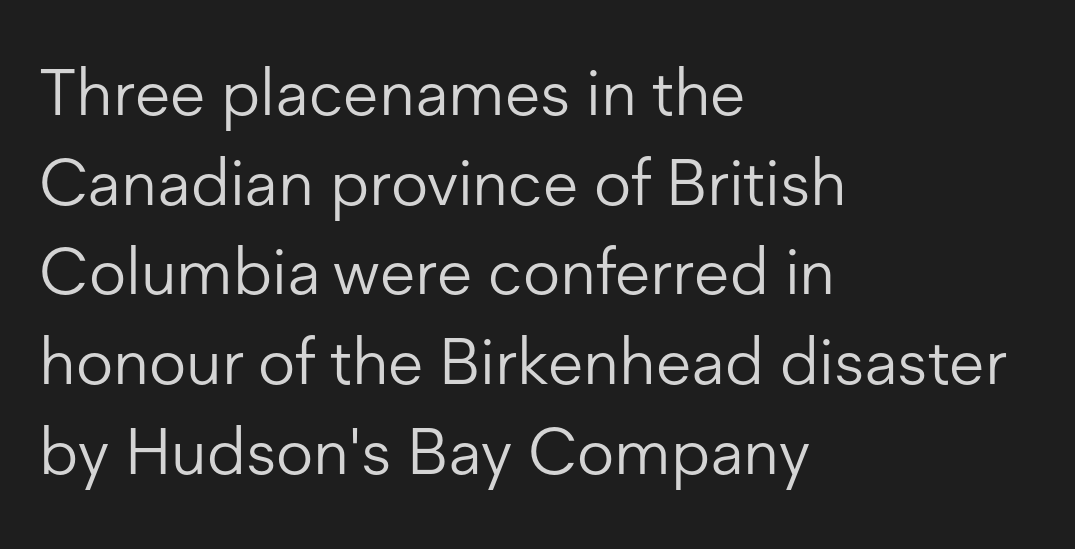
{"serif": "no", "italic": "no", "bold": "no", "weight": "light", "width": "normal", "stroke_contrast": "low", "x_height": "medium", "monospaced": "no", "underline": "no", "align": "left", "line_spacing": "normal", "line_spacing_ratio": 1.38, "letter_spacing": "normal", "letter_spacing_em": 0.0, "glyph_px": 65}
